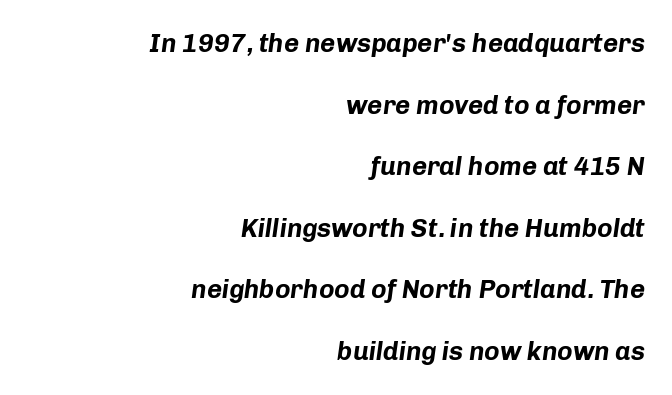
The image shows 26 px bold type, italic (leaning right); set right-aligned, loose line spacing (2.37x), normal letter spacing, not underlined.
